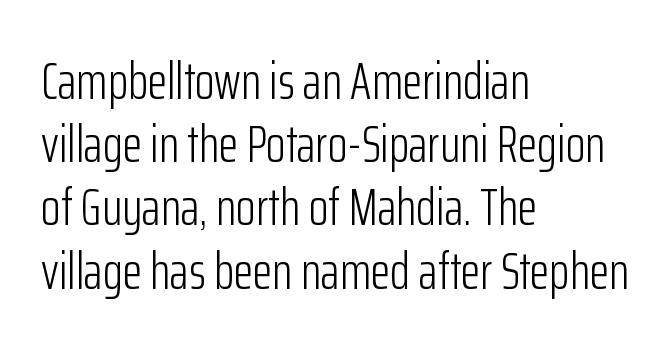
The image shows 51 px light, condensed sans-serif type, upright; set left-aligned, line spacing 1.24x, normal letter spacing, not underlined; low stroke contrast and a medium x-height.
